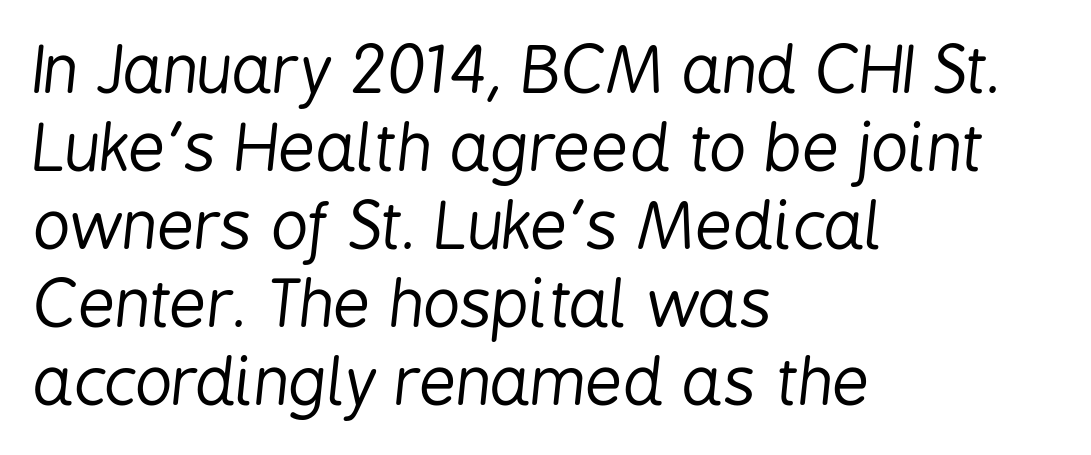
Q: Is the text bold? A: No.
Q: Is the text italic (slanted)? A: Yes, it leans right by about 6 degrees.
Q: Is the text underlined? A: No.
Q: How is the paragraph aligned? A: Left-aligned.
Q: Is the spacing between letters normal or unusually wide? A: Normal.
Q: Width (condensed, normal, or wide)? A: Condensed.
Q: Stroke contrast? A: Low.
Q: x-height? A: Medium.
Q: Monospaced? A: No.
